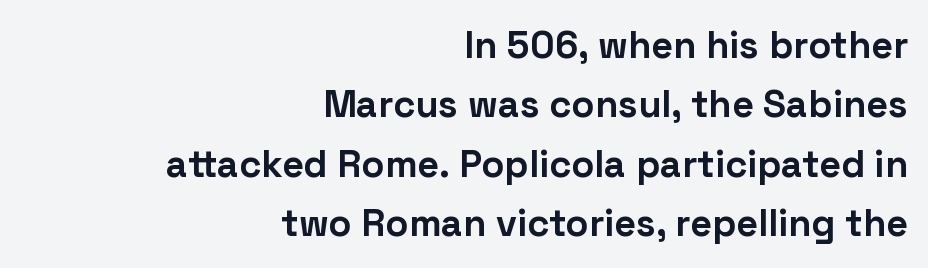
The image shows 38 px bold sans-serif type, upright; set right-aligned, normal line spacing (1.56x), normal letter spacing, not underlined; low stroke contrast and a medium x-height.
